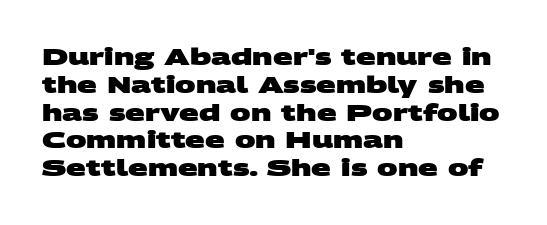
Just letters on the line, the space beneath them empty. Standard letterfit; no display-style spreading of the glyphs. Is the type bold? Yes — the strokes are clearly thick and heavy. The ragged edge is on the right, which tells us the setting is flush left.
